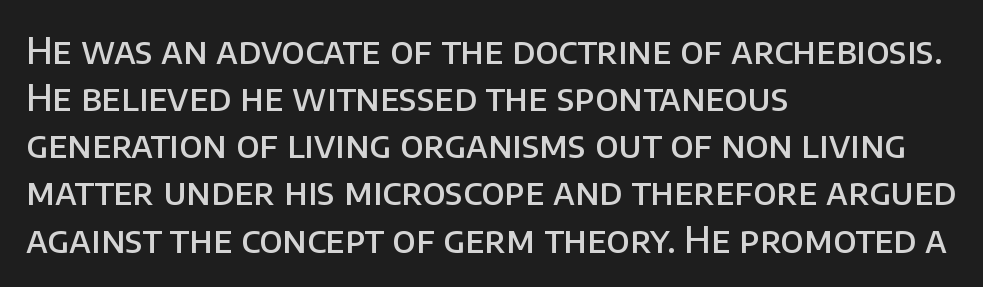
The image shows 36 px semibold sans-serif type, upright; set left-aligned, normal line spacing (1.31x), normal letter spacing, not underlined; low stroke contrast and a large x-height.
